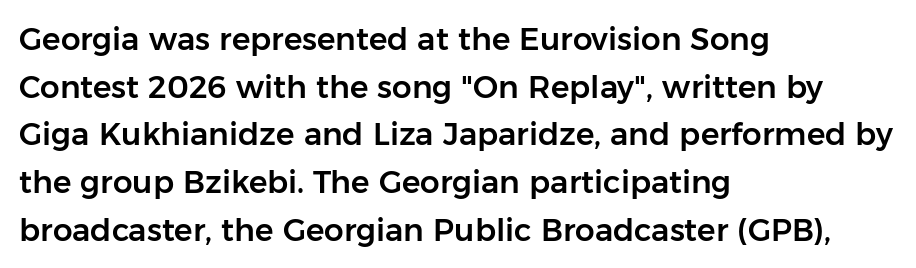
The image shows 31 px sans-serif type, upright; set left-aligned, normal line spacing (1.54x), normal letter spacing, not underlined; low stroke contrast and a medium x-height.
